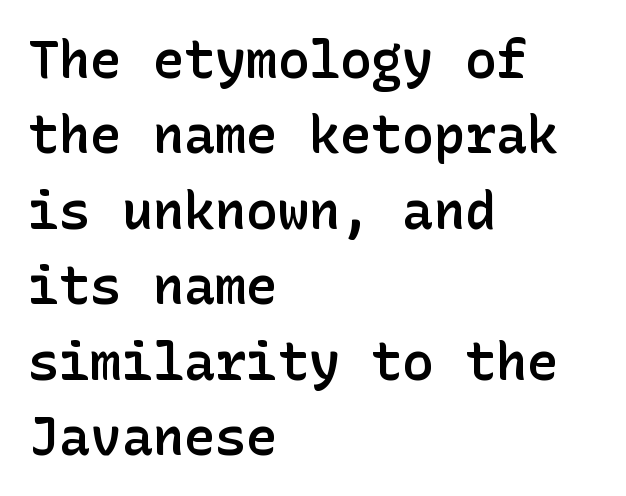
Q: Is the text bold? A: Semi-bold.
Q: Is the text italic (slanted)? A: No, it is upright.
Q: Is the typeface a serif or a sans-serif typeface? A: Sans-serif.
Q: Is the text underlined? A: No.
Q: How is the paragraph aligned? A: Left-aligned.
Q: Is the spacing between letters normal or unusually wide? A: Normal.
Q: Is the spacing between lines tight, normal or loose? A: Normal.
Q: Width (condensed, normal, or wide)? A: Normal.
Q: Stroke contrast? A: Low.
Q: x-height? A: Medium.
